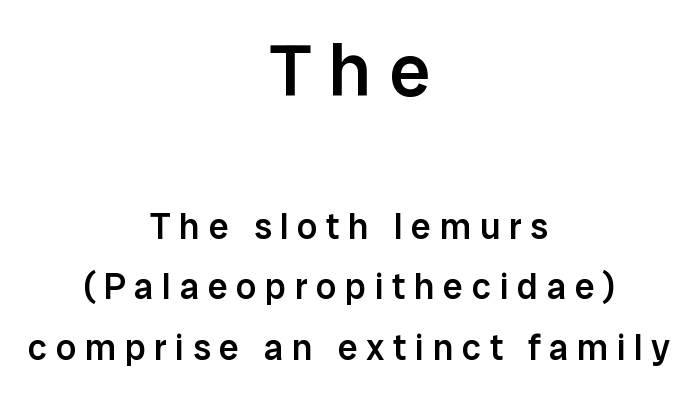
Beneath every word, the page is bare. Rows of type keep a routine distance in the vertical direction. If you folded the block vertically in half, each line would mirror itself in length. Caption: semibold face, moderately heavy strokes. Display-style spreading of the glyphs; the letterfit is very open. A typesetter would call this proportional, since set widths differ per character.
